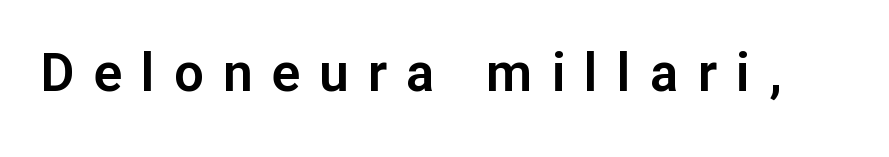
{"serif": "no", "italic": "no", "width": "normal", "stroke_contrast": "low", "x_height": "medium", "monospaced": "no", "underline": "no", "letter_spacing": "wide", "letter_spacing_em": 0.36, "glyph_px": 53}
